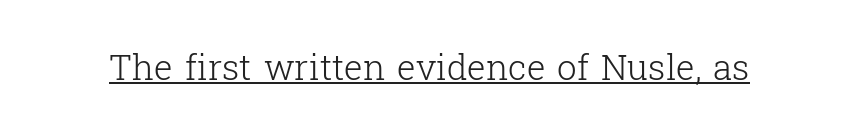
{"serif": "yes", "italic": "no", "bold": "no", "weight": "light", "width": "normal", "stroke_contrast": "low", "x_height": "medium", "monospaced": "no", "underline": "yes", "letter_spacing": "normal", "letter_spacing_em": 0.0, "glyph_px": 35}
